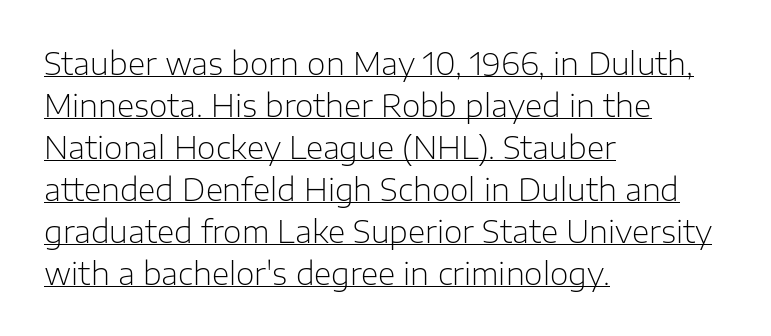
Regarding serifs, this sample does without them. The typesetter chose a ragged-right arrangement here. Horizontal bands of white between lines are of average thickness. Honestly, the underline is the first thing you notice here.
